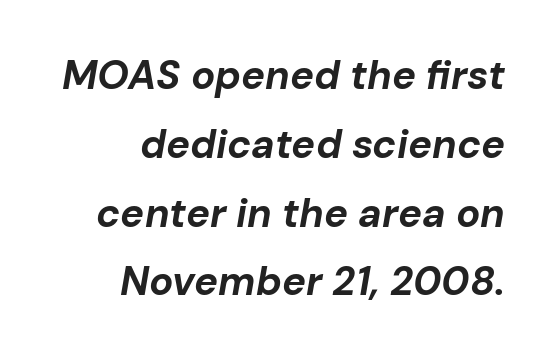
Q: Is the text bold? A: Yes.
Q: Is the text italic (slanted)? A: Yes, it leans right by about 10 degrees.
Q: Is the text underlined? A: No.
Q: How is the paragraph aligned? A: Right-aligned.
Q: Is the spacing between letters normal or unusually wide? A: Normal.
Q: Width (condensed, normal, or wide)? A: Normal.
Q: Stroke contrast? A: Low.
Q: x-height? A: Medium.
Q: Monospaced? A: No.
